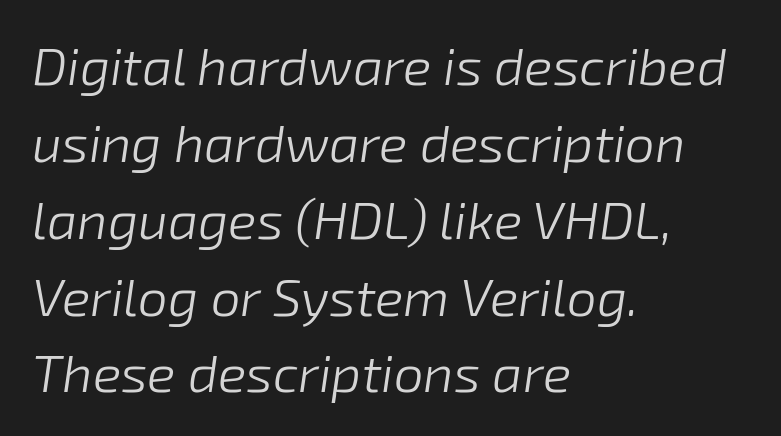
Tall strokes in this sample are angled rather than plumb. Students, observe: this is what conventionally led text looks like. Weight: not bold — regular or lighter. The face used here is rendered with its standard letterfit. The passage shown is typed in a proportional face where columns would drift.
